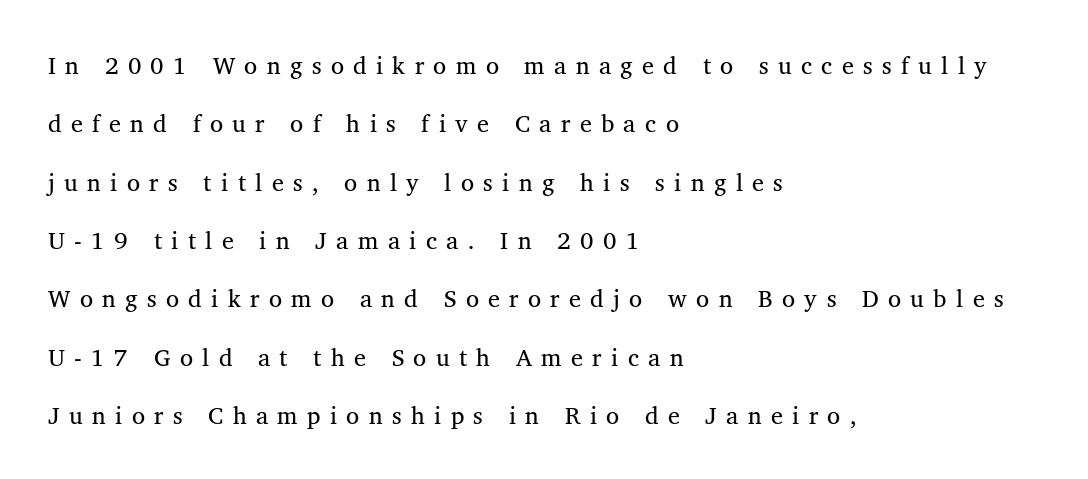
In terms of leading, this rendering errs on the spacious side. The letters stand straight up with perfectly vertical stems. Reading down the block, your eye returns to a fixed left position each line. Words float on clear page, feet unadorned. You could only call the tracking loose — the letters float apart. Heaviness? Minimal to ordinary, like unemphasized prose.
